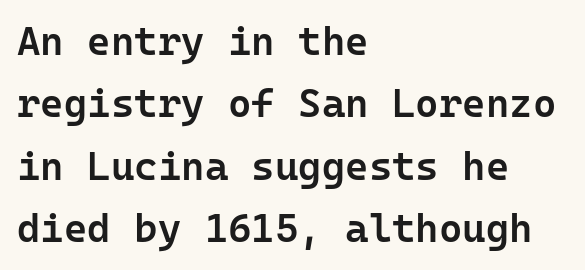
Regarding leading, the lines here are spaced in the standard way. Plain, unruled lines of type. Compared with a centered layout, this one pins lines to the left instead. This sample has the even, mechanical cadence of fixed-width lettering. Words appear dense and cohesive because spacing is normal. The characters display no serif detailing; their extremities are plain.
